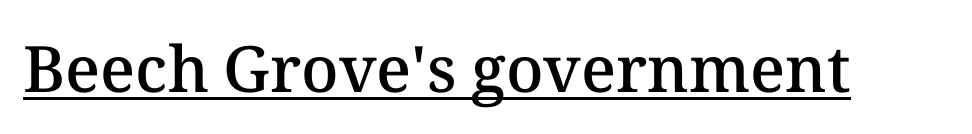
Q: Is the text bold? A: Semi-bold.
Q: Is the text italic (slanted)? A: No, it is upright.
Q: Is the text underlined? A: Yes.
Q: Is the spacing between letters normal or unusually wide? A: Normal.
Q: Width (condensed, normal, or wide)? A: Normal.
Q: Stroke contrast? A: Medium.
Q: x-height? A: Medium.
Q: Monospaced? A: No.
